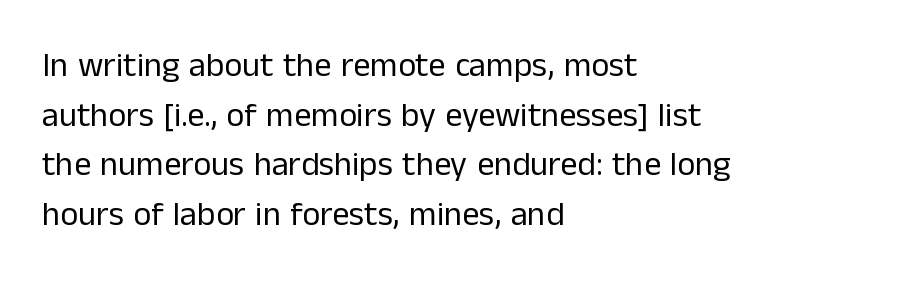
The image shows 34 px regular-weight sans-serif type, upright; set left-aligned, normal line spacing (1.46x), normal letter spacing, not underlined; low stroke contrast and a medium x-height.
